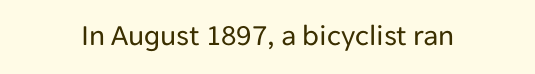
{"serif": "no", "italic": "no", "bold": "no", "weight": "regular", "width": "normal", "stroke_contrast": "low", "x_height": "medium", "monospaced": "no", "underline": "no", "letter_spacing": "normal", "letter_spacing_em": 0.0, "glyph_px": 30}
